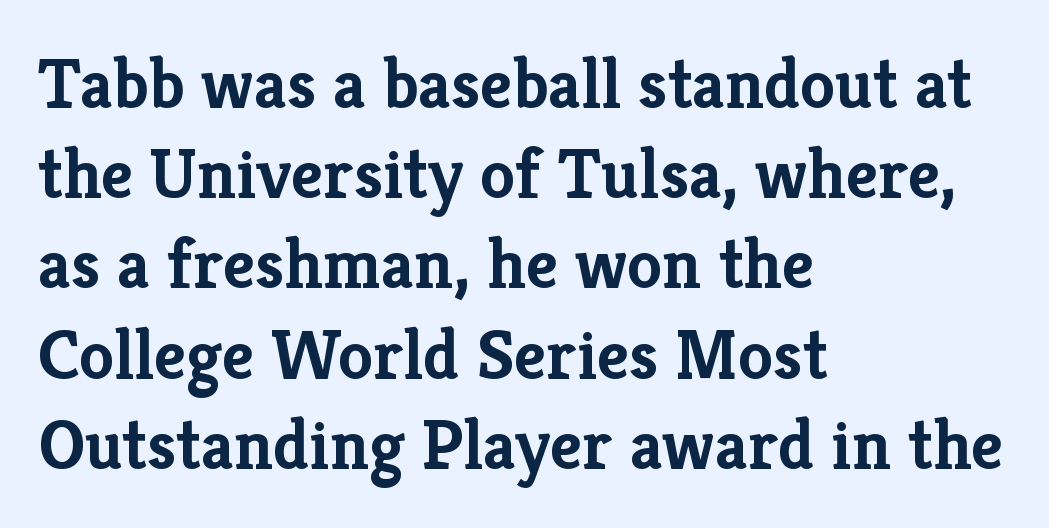
{"serif": "yes", "italic": "no", "bold": "yes", "weight": "semibold", "width": "normal", "stroke_contrast": "low", "x_height": "medium", "monospaced": "no", "underline": "no", "align": "left", "line_spacing": "normal", "line_spacing_ratio": 1.27, "letter_spacing": "normal", "letter_spacing_em": 0.0, "glyph_px": 71}
